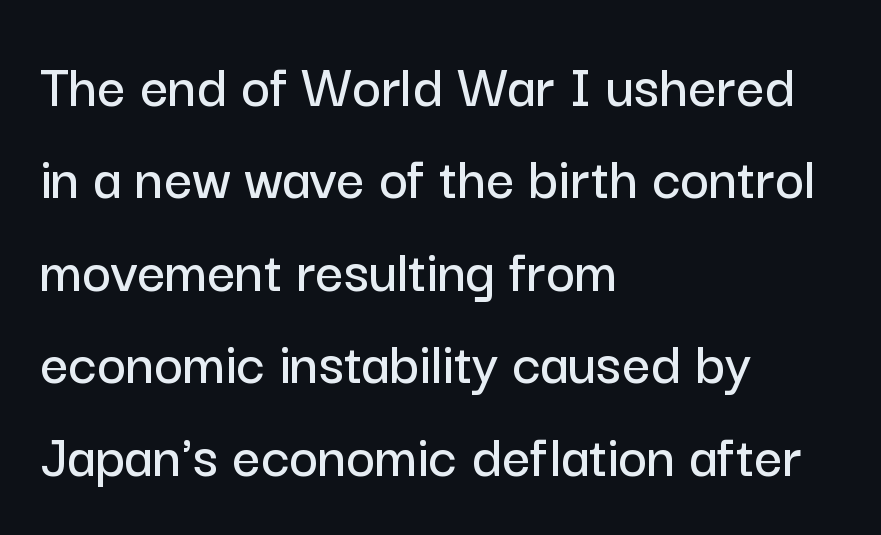
The image shows 62 px sans-serif type, upright; set left-aligned, normal line spacing (1.49x), normal letter spacing, not underlined; low stroke contrast and a medium x-height.
